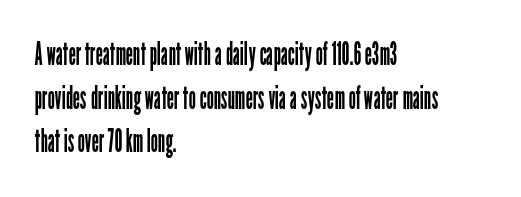
{"serif": "no", "italic": "no", "bold": "no", "weight": "regular", "width": "condensed", "stroke_contrast": "low", "x_height": "medium", "monospaced": "no", "underline": "no", "align": "left", "line_spacing": "normal", "line_spacing_ratio": 1.36, "letter_spacing": "normal", "letter_spacing_em": 0.0, "glyph_px": 32}
